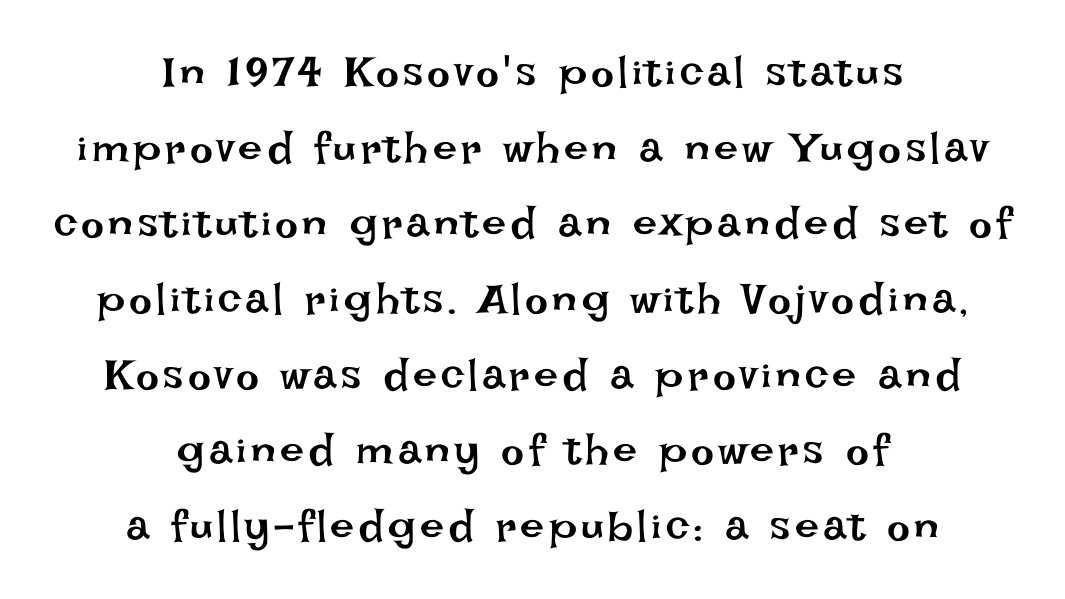
The image shows 43 px regular-weight type, upright; set centered, line spacing 1.76x, not underlined; low stroke contrast and a large x-height.
